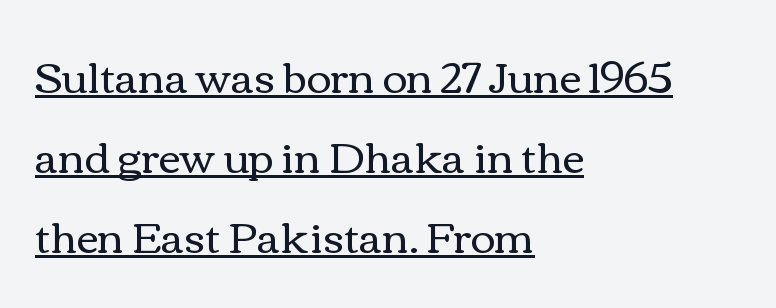
The image shows 42 px regular-weight, wide type, upright; set left-aligned, loose line spacing (1.9x), normal letter spacing, underlined; a medium x-height.
